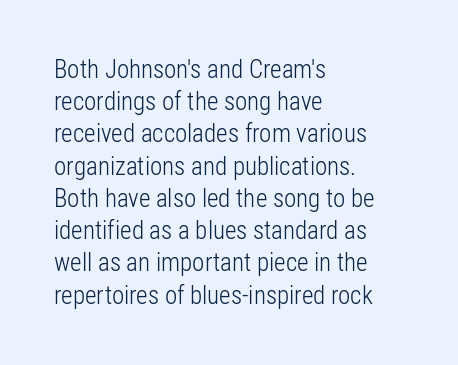
Q: Is the text bold? A: No.
Q: Is the text italic (slanted)? A: No, it is upright.
Q: Is the text underlined? A: No.
Q: How is the paragraph aligned? A: Left-aligned.
Q: Is the spacing between letters normal or unusually wide? A: Normal.
Q: Is the spacing between lines tight, normal or loose? A: Normal.
